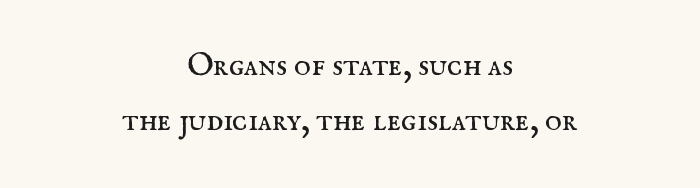
The image shows 32 px regular-weight serif type, upright; set centered, line spacing 1.71x, normal letter spacing, not underlined; medium stroke contrast and a small x-height.
